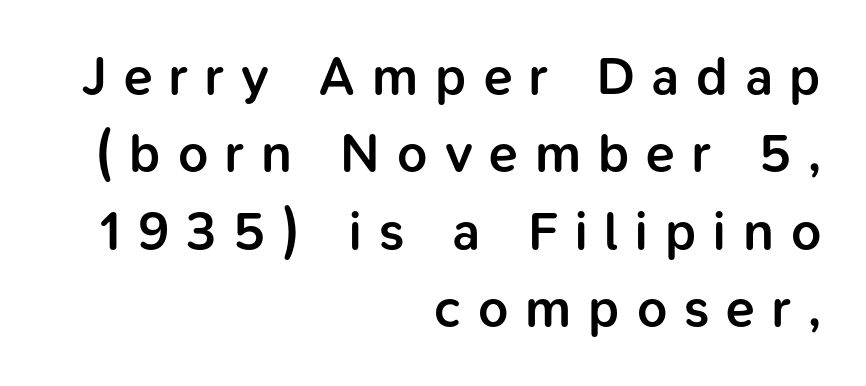
Q: Is the text bold? A: Semi-bold.
Q: Is the text italic (slanted)? A: No, it is upright.
Q: Is the typeface a serif or a sans-serif typeface? A: Sans-serif.
Q: Is the text underlined? A: No.
Q: How is the paragraph aligned? A: Right-aligned.
Q: Is the spacing between letters normal or unusually wide? A: Unusually wide.
Q: Is the spacing between lines tight, normal or loose? A: Normal.
Q: Width (condensed, normal, or wide)? A: Normal.
Q: Stroke contrast? A: Low.
Q: x-height? A: Medium.
Q: Monospaced? A: No.
